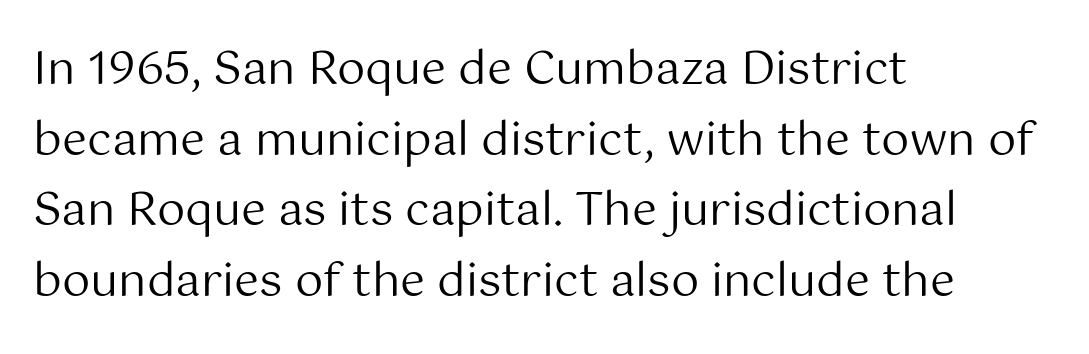
Q: Is the text bold? A: No.
Q: Is the text italic (slanted)? A: No, it is upright.
Q: Is the typeface a serif or a sans-serif typeface? A: Sans-serif.
Q: Is the text underlined? A: No.
Q: How is the paragraph aligned? A: Left-aligned.
Q: Is the spacing between letters normal or unusually wide? A: Normal.
Q: Is the spacing between lines tight, normal or loose? A: Normal.
Q: Width (condensed, normal, or wide)? A: Normal.
Q: Stroke contrast? A: Medium.
Q: x-height? A: Medium.
Q: Monospaced? A: No.
